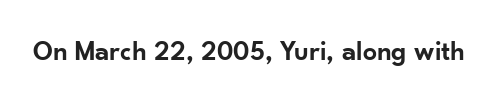
Q: Is the text bold? A: Semi-bold.
Q: Is the text italic (slanted)? A: No, it is upright.
Q: Is the typeface a serif or a sans-serif typeface? A: Sans-serif.
Q: Is the text underlined? A: No.
Q: Is the spacing between letters normal or unusually wide? A: Normal.
Q: Width (condensed, normal, or wide)? A: Normal.
Q: Stroke contrast? A: Low.
Q: x-height? A: Small.
Q: Monospaced? A: No.
